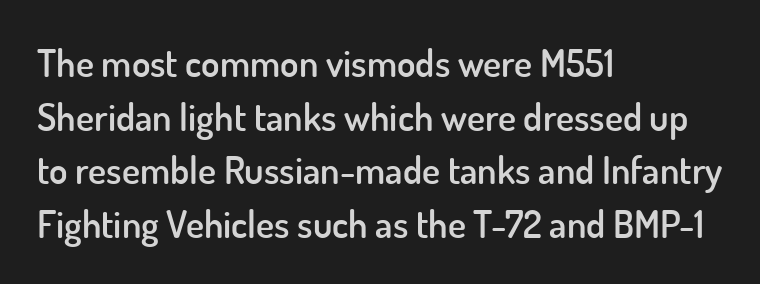
{"serif": "no", "italic": "no", "bold": "semi", "weight": "semibold", "width": "normal", "stroke_contrast": "low", "x_height": "small", "monospaced": "no", "underline": "no", "align": "left", "line_spacing": "normal", "line_spacing_ratio": 1.41, "letter_spacing": "normal", "letter_spacing_em": 0.0, "glyph_px": 38}
